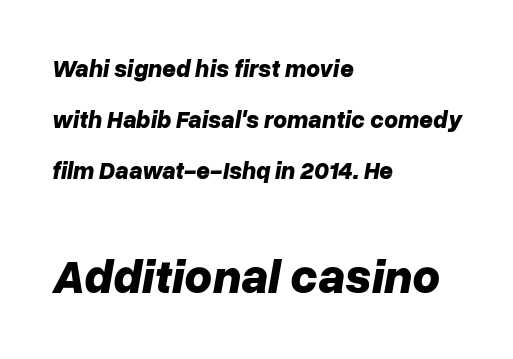
{"italic": "yes", "lean": "right", "slant_degrees": 10, "bold": "yes", "weight": "bold", "width": "normal", "stroke_contrast": "low", "x_height": "medium", "monospaced": "no", "underline": "no", "align": "left", "line_spacing": "loose", "line_spacing_ratio": 2.12, "letter_spacing": "normal", "letter_spacing_em": 0.0, "larger_block": "second", "size_ratio": 2.0, "glyph_px": 48}
